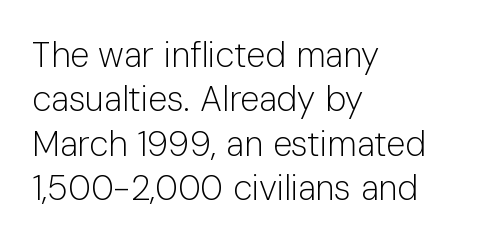
The image shows 35 px light sans-serif type, upright; set left-aligned, normal line spacing (1.27x), normal letter spacing, not underlined; low stroke contrast and a medium x-height.
